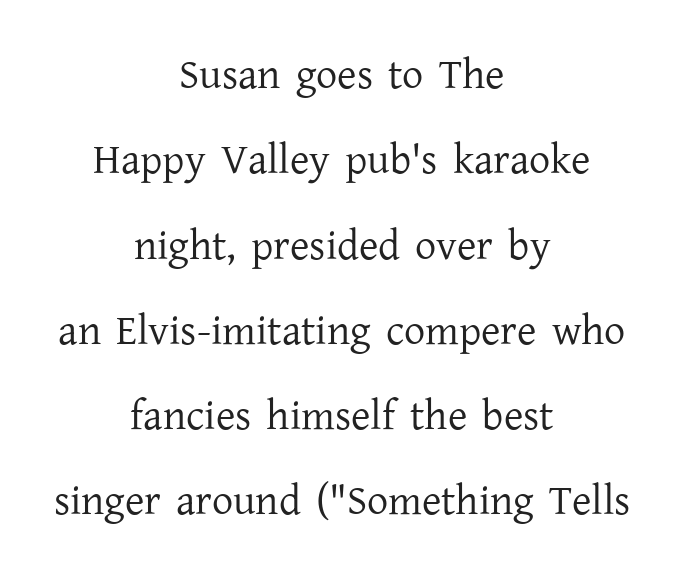
Q: Is the text bold? A: No.
Q: Is the text italic (slanted)? A: No, it is upright.
Q: Is the typeface a serif or a sans-serif typeface? A: Serif.
Q: Is the text underlined? A: No.
Q: How is the paragraph aligned? A: Centered.
Q: Is the spacing between letters normal or unusually wide? A: Normal.
Q: Is the spacing between lines tight, normal or loose? A: Loose.
Q: Width (condensed, normal, or wide)? A: Normal.
Q: Stroke contrast? A: Low.
Q: x-height? A: Medium.
Q: Monospaced? A: No.
